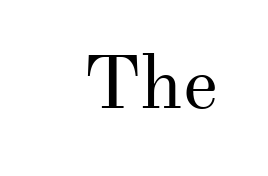
Q: Is the text bold? A: No.
Q: Is the text italic (slanted)? A: No, it is upright.
Q: Is the typeface a serif or a sans-serif typeface? A: Serif.
Q: Is the text underlined? A: No.
Q: Is the spacing between letters normal or unusually wide? A: Normal.
Q: Width (condensed, normal, or wide)? A: Normal.
Q: Stroke contrast? A: Medium.
Q: x-height? A: Small.
Q: Monospaced? A: No.
